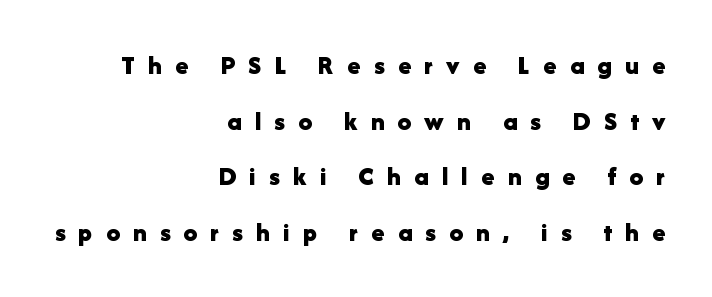
Airy leading. Words appear elongated and porous because spacing is wide. Unlike italic type, these characters show no tilt at all. Stroke thickness is high; the sample reads as a true bold. This sample is right-justified, so line beginnings fall wherever the words allow. Any mark beneath the type? The region is blank.
